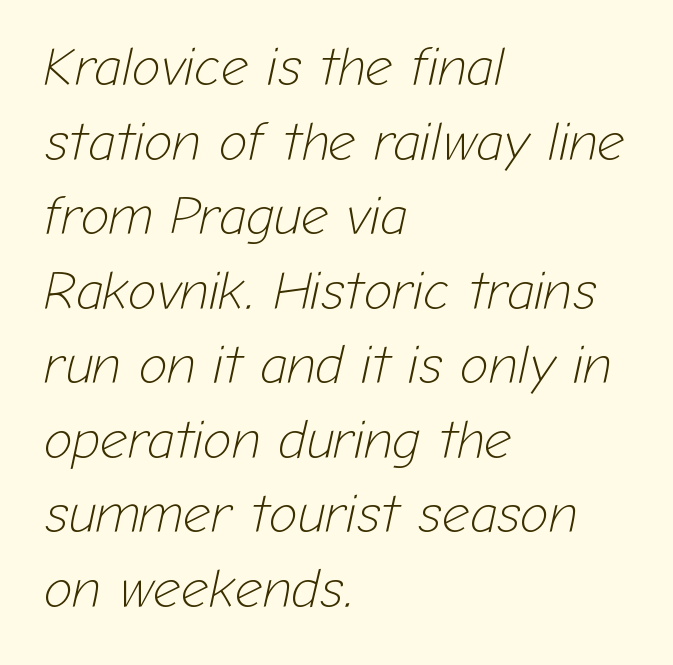
Q: Is the text bold? A: No.
Q: Is the text italic (slanted)? A: Yes, it leans right by about 12 degrees.
Q: Is the text underlined? A: No.
Q: How is the paragraph aligned? A: Left-aligned.
Q: Is the spacing between letters normal or unusually wide? A: Normal.
Q: Is the spacing between lines tight, normal or loose? A: Normal.
Q: Width (condensed, normal, or wide)? A: Normal.
Q: Stroke contrast? A: Low.
Q: x-height? A: Medium.
Q: Monospaced? A: No.
